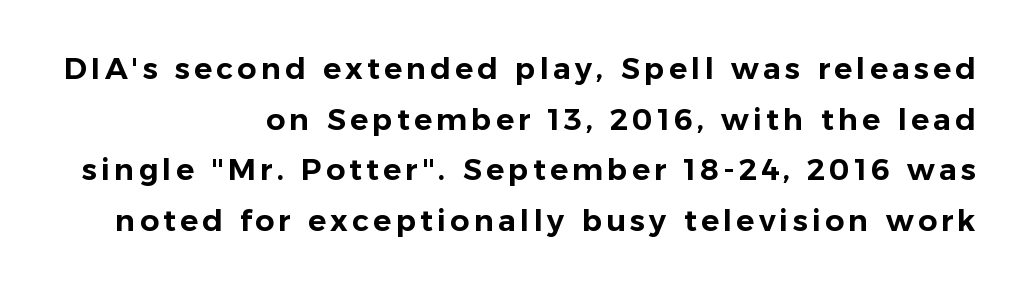
No italicization has been applied; the sample stays upright. One-word summary of the alignment: right. A sans-serif font was chosen for this passage. One glance says typical: line gaps are just what's usual. Words float on clear page, feet unadorned. Is this a fixed-width face? No — the glyphs have proportional, varying widths.
